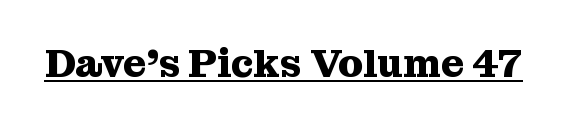
The text was rendered using a seriffed face with decorative stroke endings. Look at the tracking — it's just the regular setting, nothing added. The face used here is proportionally spaced, like ordinary book or web type. A full-strength bold gives these letters their thick strokes. The glyphs are accompanied by a horizontal stroke just below them.
